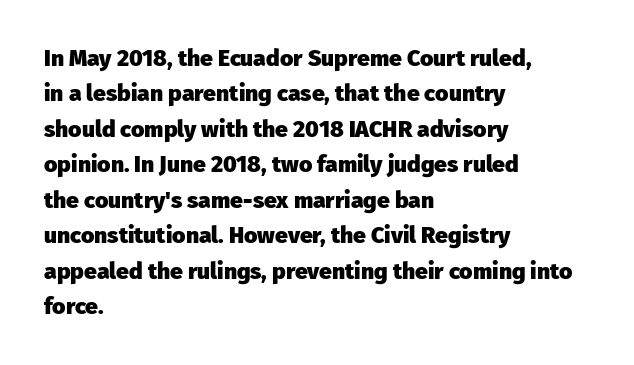
Q: Is the text bold? A: Yes.
Q: Is the text italic (slanted)? A: No, it is upright.
Q: Is the text underlined? A: No.
Q: How is the paragraph aligned? A: Left-aligned.
Q: Is the spacing between letters normal or unusually wide? A: Normal.
Q: Is the spacing between lines tight, normal or loose? A: Normal.
